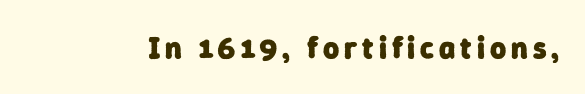
The image shows 31 px heavy sans-serif type; set not underlined; low stroke contrast and a medium x-height.
